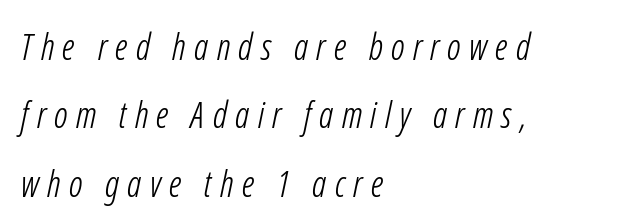
Serif or sans? Sans — the stroke terminals are bare. Any mark beneath the type? The region is blank. You could fit nearly another row in the gap between these rows. Do the characters align in a grid? No, the font is proportional. Is the type heavy? It reads as light-to-regular instead. The setting favours the left margin, as ordinary paragraphs usually do.
